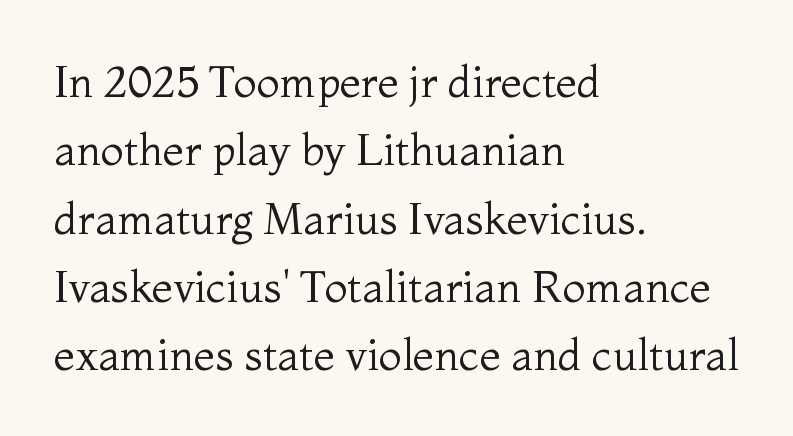
Q: Is the text bold? A: No.
Q: Is the text italic (slanted)? A: No, it is upright.
Q: Is the typeface a serif or a sans-serif typeface? A: Serif.
Q: Is the text underlined? A: No.
Q: How is the paragraph aligned? A: Left-aligned.
Q: Is the spacing between letters normal or unusually wide? A: Normal.
Q: Is the spacing between lines tight, normal or loose? A: Normal.
Q: Width (condensed, normal, or wide)? A: Normal.
Q: Stroke contrast? A: Medium.
Q: x-height? A: Medium.
Q: Monospaced? A: No.
